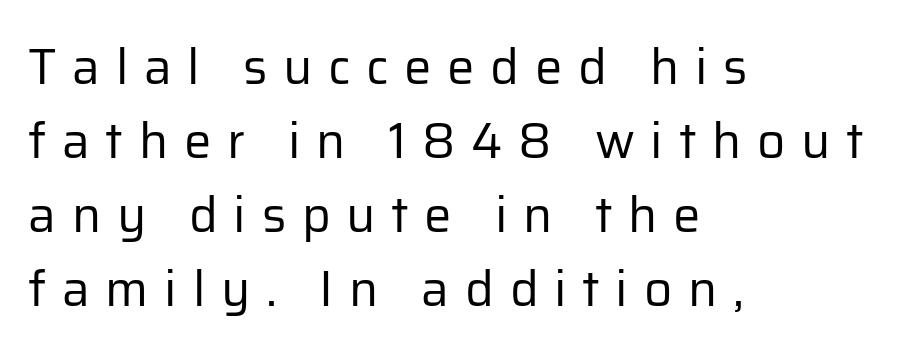
{"serif": "no", "italic": "no", "bold": "no", "weight": "regular", "width": "normal", "stroke_contrast": "low", "x_height": "medium", "monospaced": "no", "underline": "no", "align": "left", "line_spacing": "normal", "line_spacing_ratio": 1.51, "letter_spacing": "wide", "letter_spacing_em": 0.32, "glyph_px": 49}
